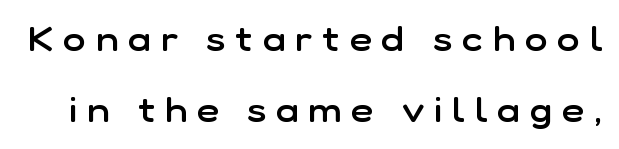
{"serif": "no", "italic": "no", "bold": "semi", "weight": "semibold", "width": "normal", "stroke_contrast": "low", "x_height": "medium", "monospaced": "no", "underline": "no", "line_spacing": "loose", "line_spacing_ratio": 2.09, "letter_spacing": "wide", "letter_spacing_em": 0.3, "glyph_px": 34}
